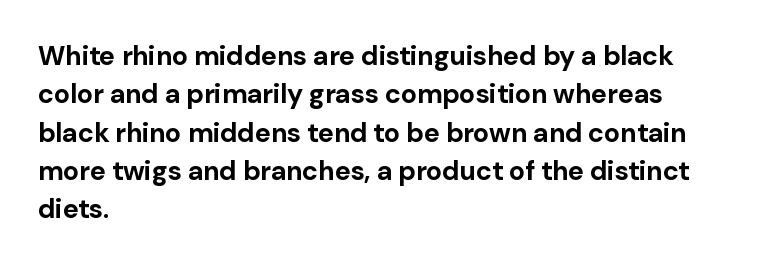
Q: Is the text bold? A: Yes.
Q: Is the text italic (slanted)? A: No, it is upright.
Q: Is the text underlined? A: No.
Q: How is the paragraph aligned? A: Left-aligned.
Q: Is the spacing between letters normal or unusually wide? A: Normal.
Q: Is the spacing between lines tight, normal or loose? A: Normal.
